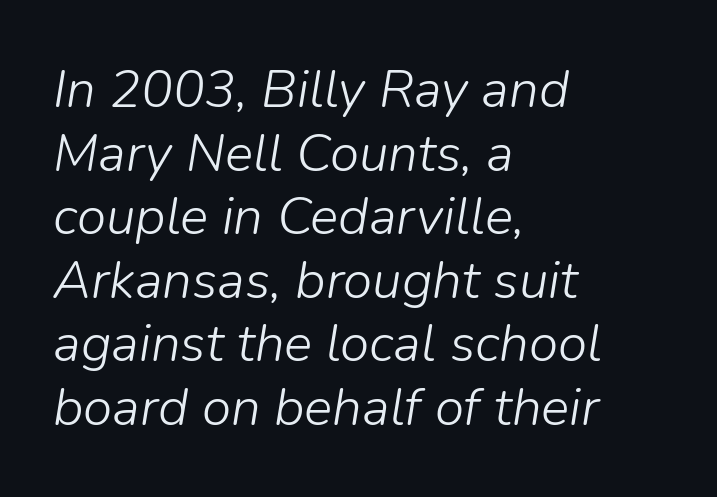
Q: Is the text bold? A: No.
Q: Is the text italic (slanted)? A: Yes, it leans right by about 9 degrees.
Q: Is the text underlined? A: No.
Q: How is the paragraph aligned? A: Left-aligned.
Q: Is the spacing between letters normal or unusually wide? A: Normal.
Q: Width (condensed, normal, or wide)? A: Normal.
Q: Stroke contrast? A: Low.
Q: x-height? A: Medium.
Q: Monospaced? A: No.
